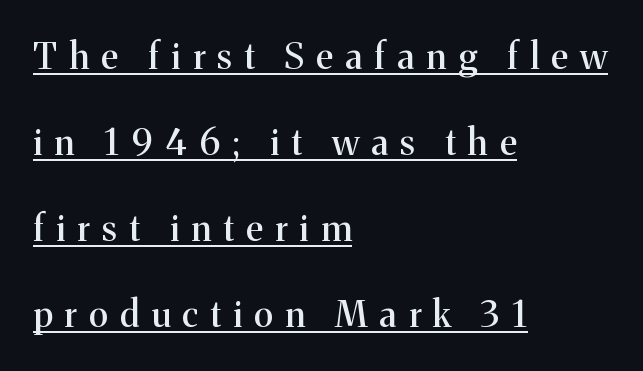
Q: Is the text italic (slanted)? A: No, it is upright.
Q: Is the typeface a serif or a sans-serif typeface? A: Serif.
Q: Is the text underlined? A: Yes.
Q: How is the paragraph aligned? A: Left-aligned.
Q: Is the spacing between letters normal or unusually wide? A: Unusually wide.
Q: Is the spacing between lines tight, normal or loose? A: Loose.
Q: Width (condensed, normal, or wide)? A: Normal.
Q: Stroke contrast? A: Medium.
Q: x-height? A: Medium.
Q: Monospaced? A: No.
